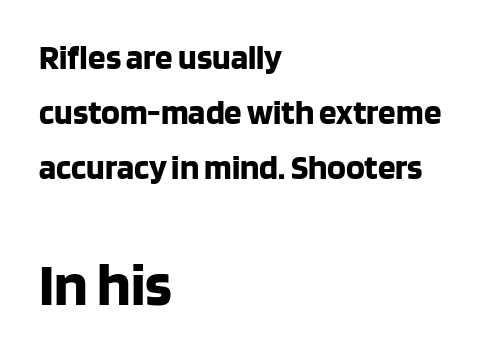
{"serif": "no", "italic": "no", "bold": "yes", "weight": "bold", "width": "normal", "stroke_contrast": "low", "x_height": "large", "monospaced": "no", "underline": "no", "align": "left", "line_spacing": "normal", "line_spacing_ratio": 1.57, "letter_spacing": "normal", "letter_spacing_em": 0.0, "larger_block": "second", "size_ratio": 1.74, "glyph_px": 61}
